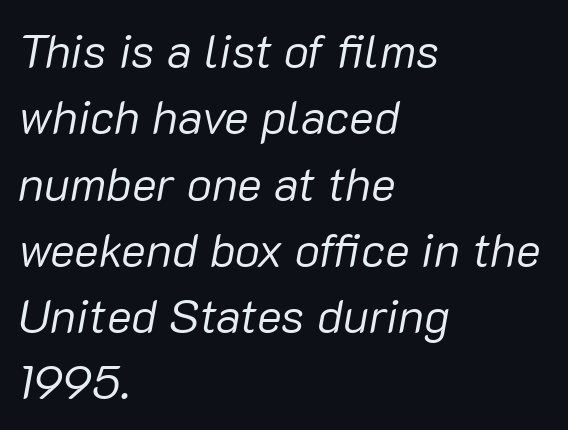
Proportional: the letters do not fall into vertical columns. The string is rendered with underlining switched off. Every row of glyphs begins at an identical x-position on the left. Nobody touched the tracking dial on this one. These lines sit exactly where default settings would place them.
